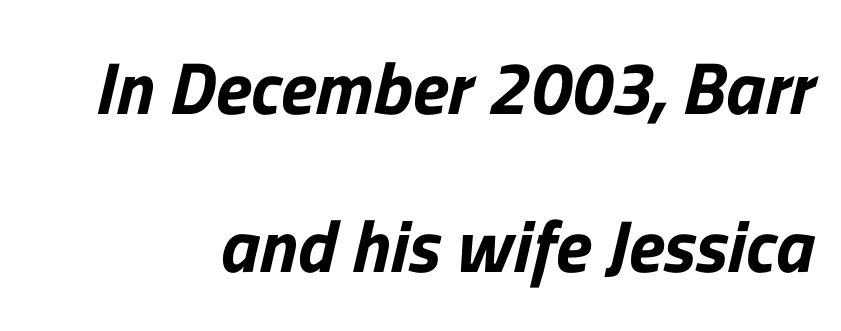
Q: Is the typeface a serif or a sans-serif typeface? A: Sans-serif.
Q: Is the text underlined? A: No.
Q: Is the spacing between letters normal or unusually wide? A: Normal.
Q: Is the spacing between lines tight, normal or loose? A: Loose.
Q: Width (condensed, normal, or wide)? A: Normal.
Q: Stroke contrast? A: Low.
Q: x-height? A: Medium.
Q: Monospaced? A: No.
